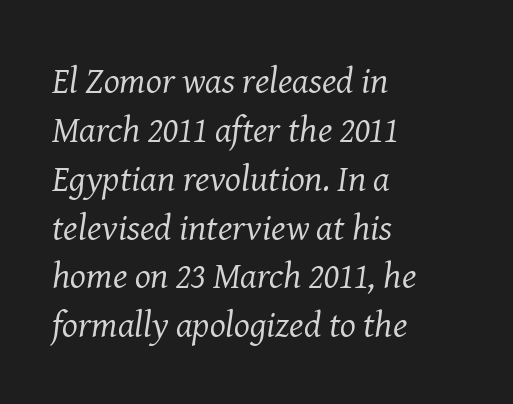
The passage is arranged the way most books set body copy — flush left. Line spacing here is normal. The characters display serif detailing at their extremities. Each stroke keeps to a modest, everyday thickness or less.
